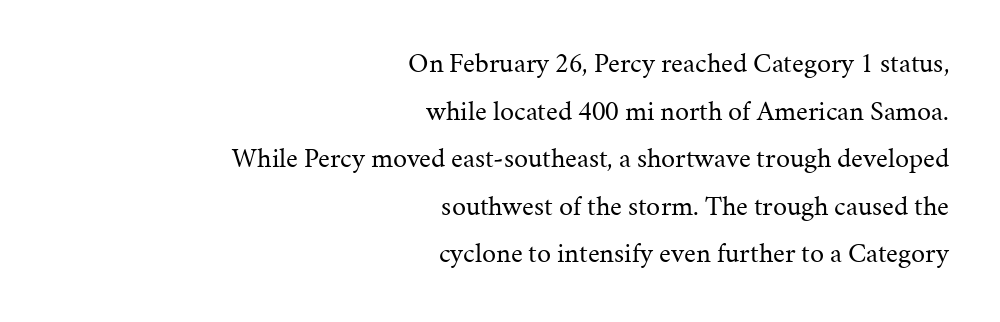
The passage shown is not bold in any degree. You can tell from the footed stems that serif type was used. Leftover space on each line is placed entirely before the opening word. A roman cut, with each character standing at attention. Type without underlining.
